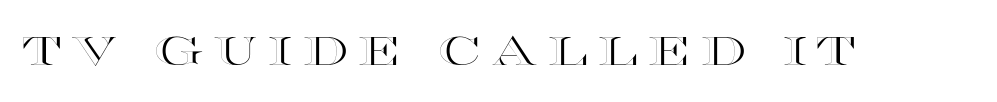
Vertical strokes here are truly vertical. Underlining? Definitely not there. The rendering uses natural spacing where letterforms have individual widths. The type is letterspaced generously, with wide tracking.
